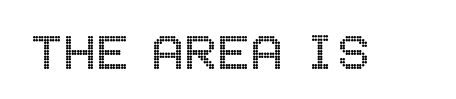
Q: Is the text italic (slanted)? A: No, it is upright.
Q: Is the text underlined? A: No.
Q: Is the spacing between letters normal or unusually wide? A: Normal.
Q: Width (condensed, normal, or wide)? A: Condensed.
Q: x-height? A: Large.
